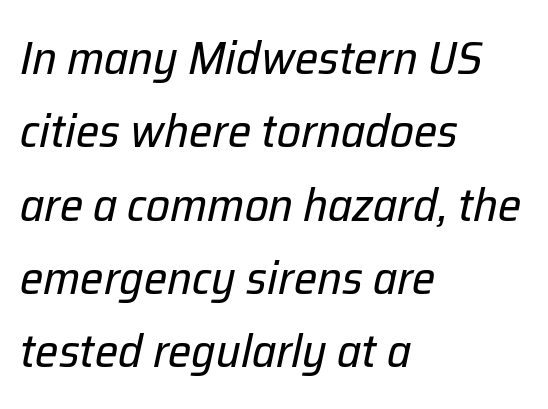
The image shows 47 px regular-weight type, italic (leaning right); set left-aligned, normal line spacing (1.56x), normal letter spacing, not underlined; low stroke contrast and a medium x-height.
